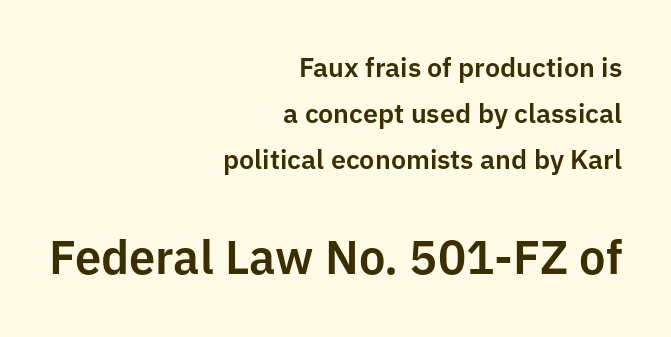
Q: Is the text italic (slanted)? A: No, it is upright.
Q: Is the typeface a serif or a sans-serif typeface? A: Sans-serif.
Q: Is the text underlined? A: No.
Q: How is the paragraph aligned? A: Right-aligned.
Q: Is the spacing between letters normal or unusually wide? A: Normal.
Q: Which block of text is set in a larger size, the first (top) or the second (bottom)? A: The second (bottom) one.
Q: Width (condensed, normal, or wide)? A: Normal.
Q: Stroke contrast? A: Low.
Q: x-height? A: Medium.
Q: Monospaced? A: No.
